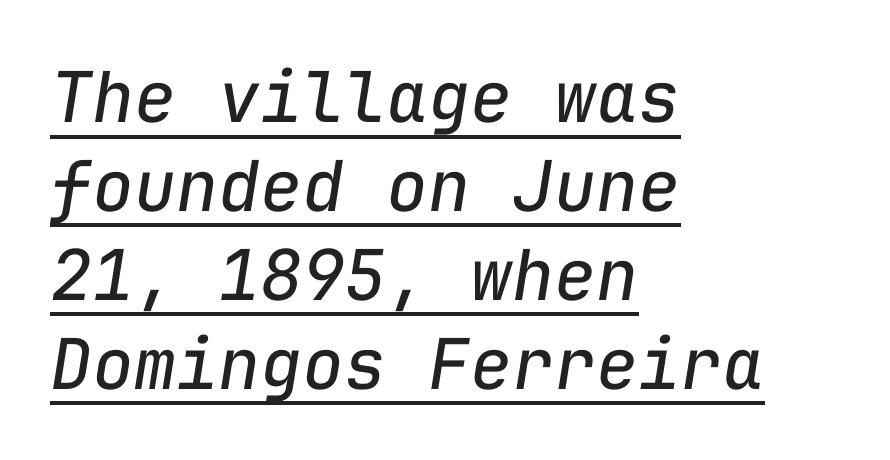
The image shows 70 px regular-weight type, italic (leaning right), monospaced; set left-aligned, normal line spacing (1.27x), normal letter spacing, underlined; low stroke contrast and a medium x-height.
